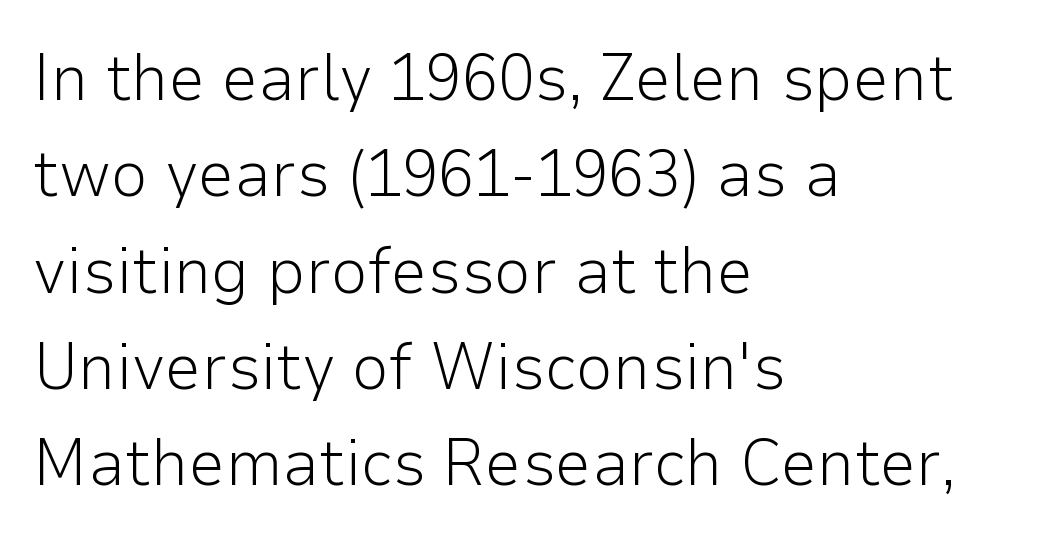
The image shows 66 px light sans-serif type, upright; set left-aligned, normal line spacing (1.46x), normal letter spacing, not underlined; low stroke contrast and a medium x-height.
